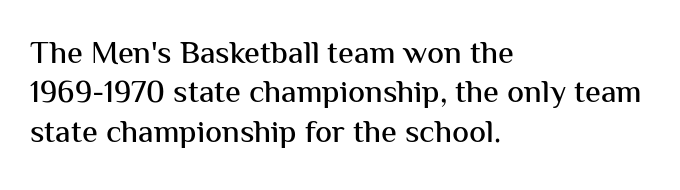
Q: Is the text italic (slanted)? A: No, it is upright.
Q: Is the typeface a serif or a sans-serif typeface? A: Sans-serif.
Q: Is the text underlined? A: No.
Q: How is the paragraph aligned? A: Left-aligned.
Q: Is the spacing between letters normal or unusually wide? A: Normal.
Q: Width (condensed, normal, or wide)? A: Normal.
Q: Stroke contrast? A: Medium.
Q: x-height? A: Medium.
Q: Monospaced? A: No.
